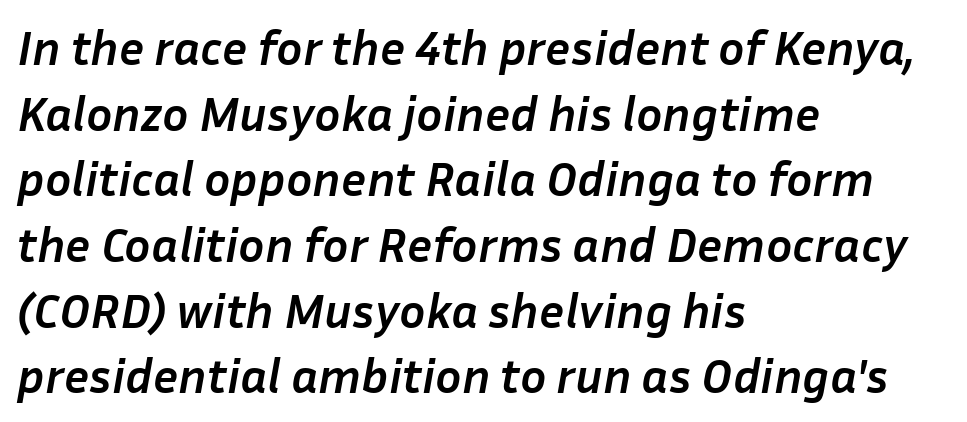
Q: Is the text bold? A: Yes.
Q: Is the text italic (slanted)? A: Yes, it leans right by about 10 degrees.
Q: Is the text underlined? A: No.
Q: How is the paragraph aligned? A: Left-aligned.
Q: Is the spacing between letters normal or unusually wide? A: Normal.
Q: Is the spacing between lines tight, normal or loose? A: Normal.
Q: Width (condensed, normal, or wide)? A: Normal.
Q: Stroke contrast? A: Low.
Q: x-height? A: Medium.
Q: Monospaced? A: No.
